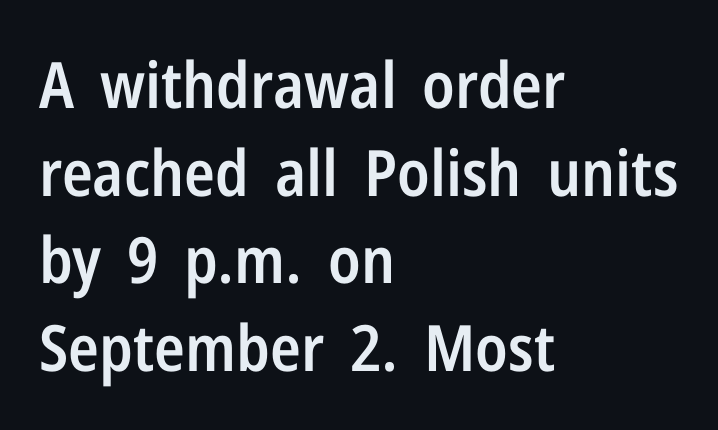
{"serif": "no", "italic": "no", "bold": "semi", "weight": "semibold", "width": "condensed", "stroke_contrast": "low", "x_height": "medium", "monospaced": "no", "underline": "no", "align": "left", "line_spacing": "normal", "line_spacing_ratio": 1.37, "letter_spacing": "normal", "letter_spacing_em": 0.0, "glyph_px": 64}
